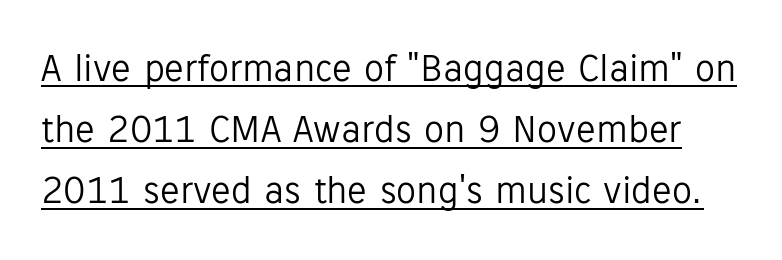
Q: Is the text bold? A: No.
Q: Is the text italic (slanted)? A: No, it is upright.
Q: Is the typeface a serif or a sans-serif typeface? A: Sans-serif.
Q: Is the text underlined? A: Yes.
Q: Is the spacing between letters normal or unusually wide? A: Normal.
Q: Is the spacing between lines tight, normal or loose? A: Normal.
Q: Width (condensed, normal, or wide)? A: Normal.
Q: Stroke contrast? A: Low.
Q: x-height? A: Medium.
Q: Monospaced? A: No.
